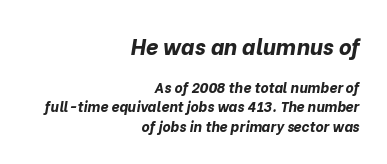
Q: Is the text bold? A: Yes.
Q: Is the text italic (slanted)? A: Yes, it leans right by about 10 degrees.
Q: Is the text underlined? A: No.
Q: How is the paragraph aligned? A: Right-aligned.
Q: Is the spacing between letters normal or unusually wide? A: Normal.
Q: Is the spacing between lines tight, normal or loose? A: Normal.
Q: Which block of text is set in a larger size, the first (top) or the second (bottom)? A: The first (top) one.
